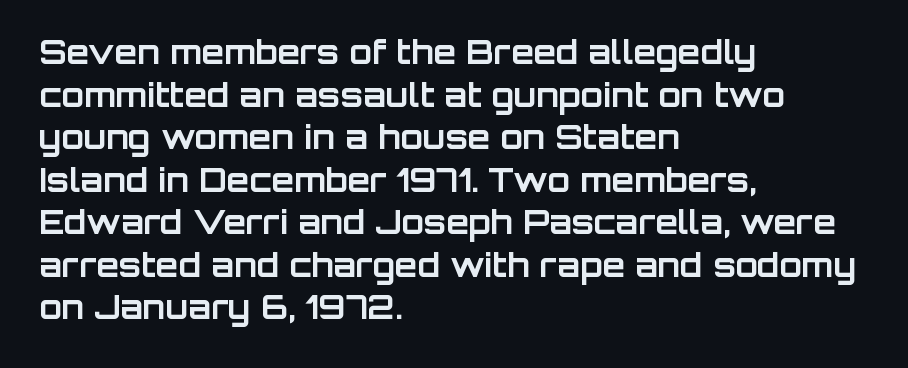
{"serif": "no", "italic": "no", "bold": "yes", "weight": "bold", "width": "normal", "stroke_contrast": "low", "x_height": "large", "monospaced": "no", "underline": "no", "align": "left", "line_spacing": "normal", "line_spacing_ratio": 1.29, "letter_spacing": "normal", "letter_spacing_em": 0.0, "glyph_px": 33}
